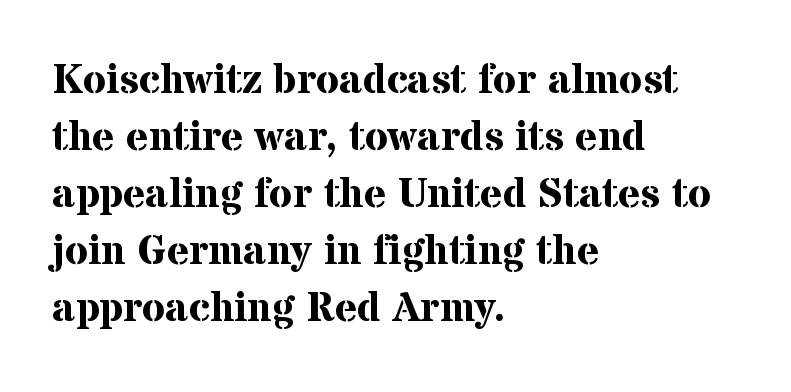
The image shows 42 px bold serif type, upright; set left-aligned, normal line spacing (1.36x), normal letter spacing, not underlined; medium stroke contrast and a medium x-height.
